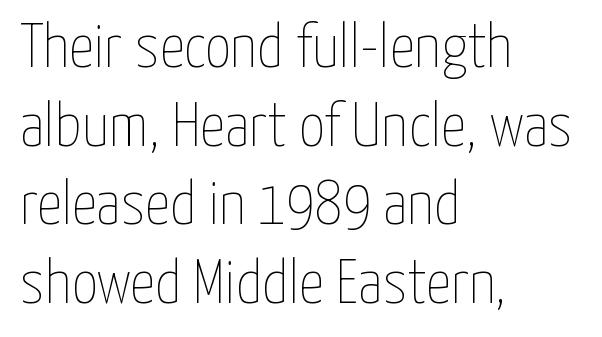
The image shows 63 px thin, condensed type, upright; set left-aligned, normal line spacing (1.25x), normal letter spacing, not underlined; low stroke contrast and a medium x-height.
